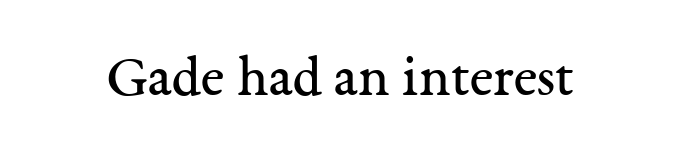
{"serif": "yes", "italic": "no", "bold": "no", "weight": "regular", "width": "normal", "stroke_contrast": "medium", "x_height": "medium", "monospaced": "no", "underline": "no", "letter_spacing": "normal", "letter_spacing_em": 0.0, "glyph_px": 59}
